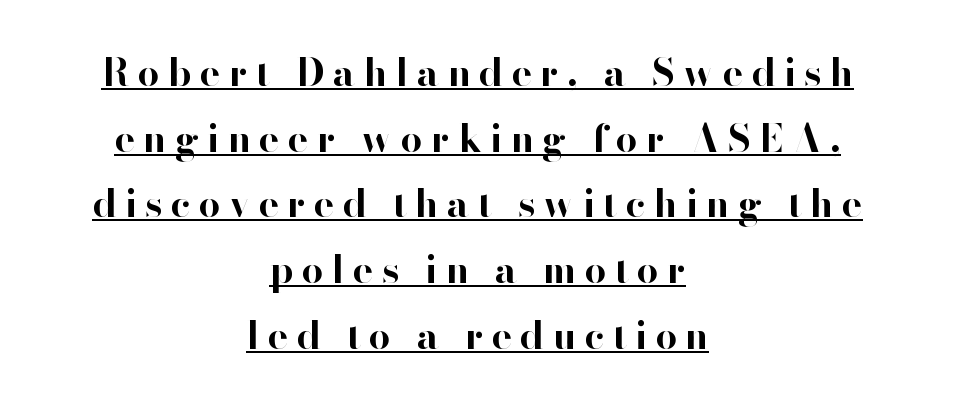
{"serif": "no", "italic": "no", "bold": "yes", "weight": "bold", "width": "normal", "stroke_contrast": "high", "x_height": "small", "monospaced": "no", "underline": "yes", "align": "center", "line_spacing_ratio": 1.73, "letter_spacing": "wide", "letter_spacing_em": 0.22, "glyph_px": 38}
